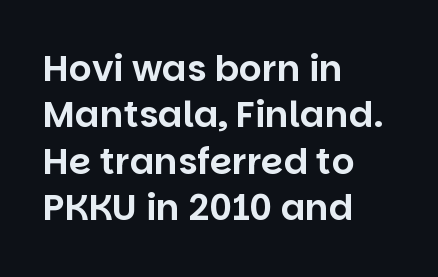
Q: Is the text italic (slanted)? A: No, it is upright.
Q: Is the typeface a serif or a sans-serif typeface? A: Sans-serif.
Q: Is the text underlined? A: No.
Q: How is the paragraph aligned? A: Left-aligned.
Q: Is the spacing between letters normal or unusually wide? A: Normal.
Q: Is the spacing between lines tight, normal or loose? A: Normal.
Q: Width (condensed, normal, or wide)? A: Normal.
Q: Stroke contrast? A: Low.
Q: x-height? A: Large.
Q: Monospaced? A: No.
